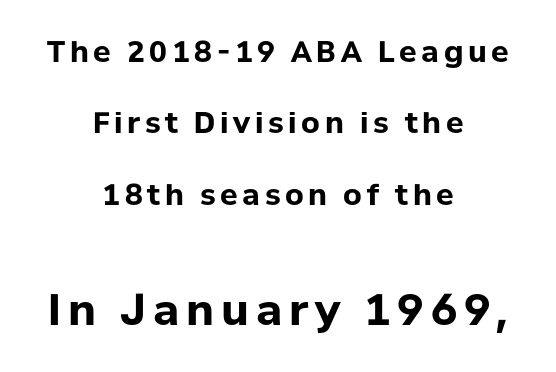
The image shows 43 px bold sans-serif type, upright; set centered, loose line spacing (2.46x), not underlined; the second (bottom) block is 1.48x larger; low stroke contrast and a medium x-height.
